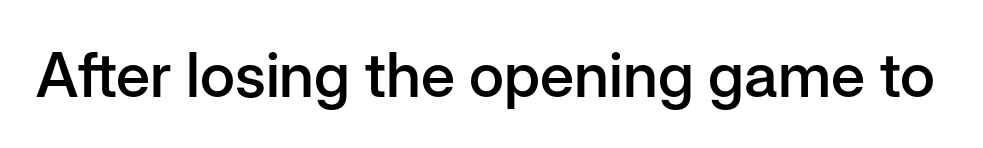
{"serif": "no", "italic": "no", "bold": "semi", "weight": "semibold", "width": "normal", "stroke_contrast": "low", "x_height": "medium", "monospaced": "no", "underline": "no", "letter_spacing": "normal", "letter_spacing_em": 0.0, "glyph_px": 62}
